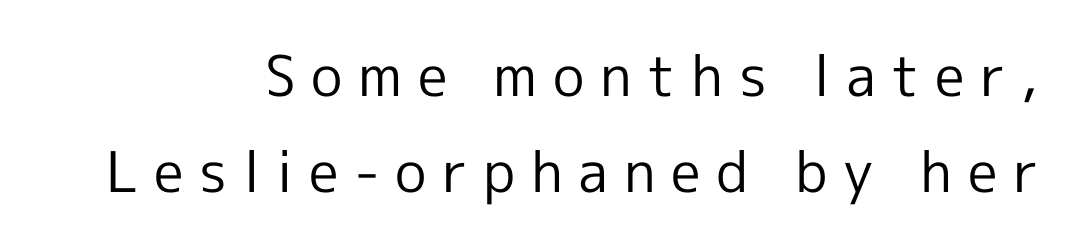
Q: Is the text bold? A: No.
Q: Is the text italic (slanted)? A: No, it is upright.
Q: Is the typeface a serif or a sans-serif typeface? A: Sans-serif.
Q: Is the text underlined? A: No.
Q: Is the spacing between letters normal or unusually wide? A: Unusually wide.
Q: Width (condensed, normal, or wide)? A: Normal.
Q: x-height? A: Medium.
Q: Monospaced? A: No.
